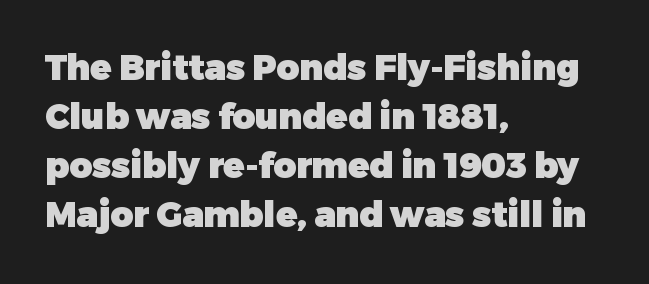
Note the varied advance widths — an 'i' is clearly narrower than an 'm'. Normally led — the rows are evenly, conventionally spaced. Notice how the stems are strictly vertical — no italics here. Beneath every word, the page is bare.
